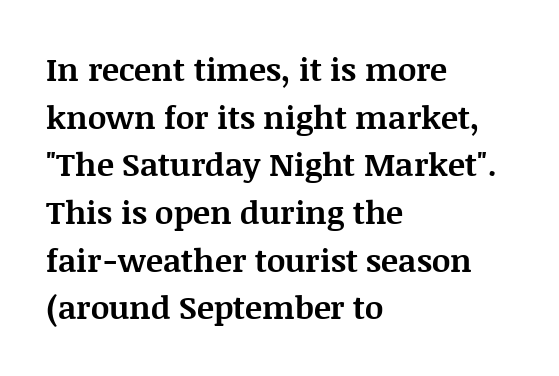
Q: Is the text bold? A: Yes.
Q: Is the text italic (slanted)? A: No, it is upright.
Q: Is the typeface a serif or a sans-serif typeface? A: Serif.
Q: Is the text underlined? A: No.
Q: How is the paragraph aligned? A: Left-aligned.
Q: Is the spacing between letters normal or unusually wide? A: Normal.
Q: Is the spacing between lines tight, normal or loose? A: Normal.
Q: Width (condensed, normal, or wide)? A: Normal.
Q: Stroke contrast? A: Medium.
Q: x-height? A: Large.
Q: Monospaced? A: No.
